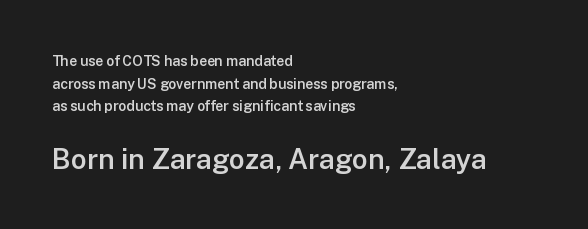
Q: Is the text bold? A: Semi-bold.
Q: Is the text italic (slanted)? A: No, it is upright.
Q: Is the typeface a serif or a sans-serif typeface? A: Sans-serif.
Q: Is the text underlined? A: No.
Q: How is the paragraph aligned? A: Left-aligned.
Q: Is the spacing between letters normal or unusually wide? A: Normal.
Q: Is the spacing between lines tight, normal or loose? A: Normal.
Q: Which block of text is set in a larger size, the first (top) or the second (bottom)? A: The second (bottom) one.
Q: Width (condensed, normal, or wide)? A: Normal.
Q: Stroke contrast? A: Low.
Q: x-height? A: Medium.
Q: Monospaced? A: No.
